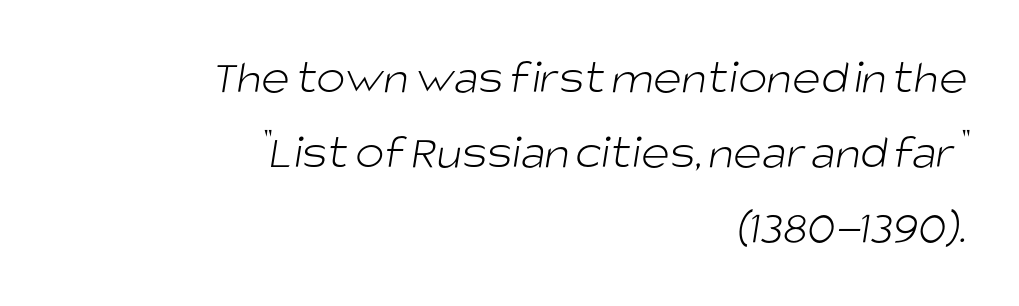
Q: Is the text bold? A: No.
Q: Is the typeface a serif or a sans-serif typeface? A: Sans-serif.
Q: Is the text underlined? A: No.
Q: How is the paragraph aligned? A: Right-aligned.
Q: Is the spacing between letters normal or unusually wide? A: Normal.
Q: Is the spacing between lines tight, normal or loose? A: Normal.
Q: Width (condensed, normal, or wide)? A: Normal.
Q: Stroke contrast? A: Low.
Q: x-height? A: Large.
Q: Monospaced? A: No.
